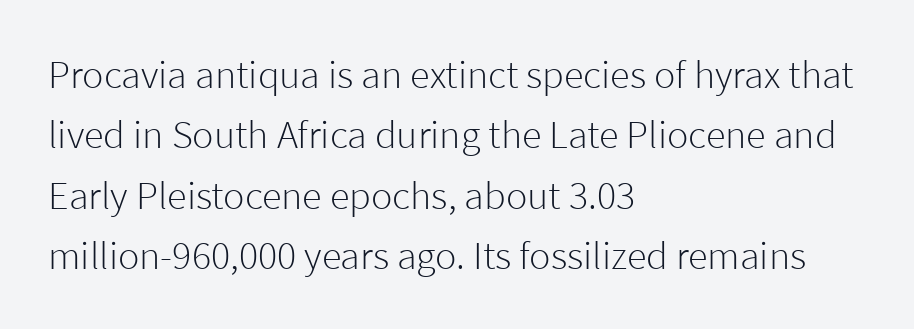
Q: Is the text bold? A: No.
Q: Is the text italic (slanted)? A: No, it is upright.
Q: Is the typeface a serif or a sans-serif typeface? A: Sans-serif.
Q: Is the text underlined? A: No.
Q: How is the paragraph aligned? A: Left-aligned.
Q: Is the spacing between letters normal or unusually wide? A: Normal.
Q: Is the spacing between lines tight, normal or loose? A: Normal.
Q: Width (condensed, normal, or wide)? A: Normal.
Q: Stroke contrast? A: Low.
Q: x-height? A: Medium.
Q: Monospaced? A: No.
